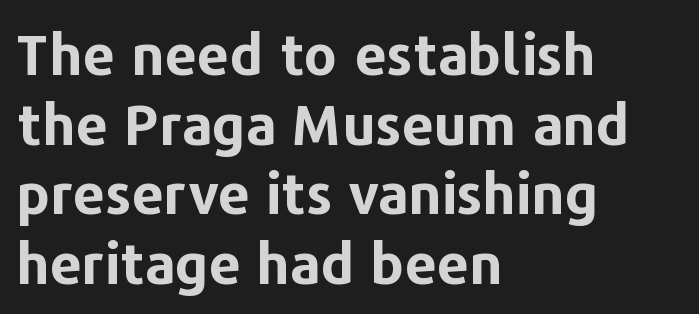
Q: Is the text bold? A: Yes.
Q: Is the text italic (slanted)? A: No, it is upright.
Q: Is the typeface a serif or a sans-serif typeface? A: Sans-serif.
Q: Is the text underlined? A: No.
Q: How is the paragraph aligned? A: Left-aligned.
Q: Is the spacing between letters normal or unusually wide? A: Normal.
Q: Width (condensed, normal, or wide)? A: Normal.
Q: Stroke contrast? A: Low.
Q: x-height? A: Medium.
Q: Monospaced? A: No.
